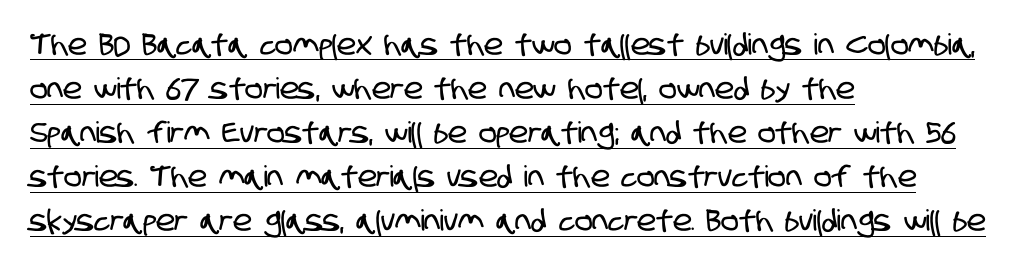
The image shows 29 px condensed sans-serif type; set left-aligned, normal line spacing (1.52x), normal letter spacing, underlined; low stroke contrast and a large x-height.
